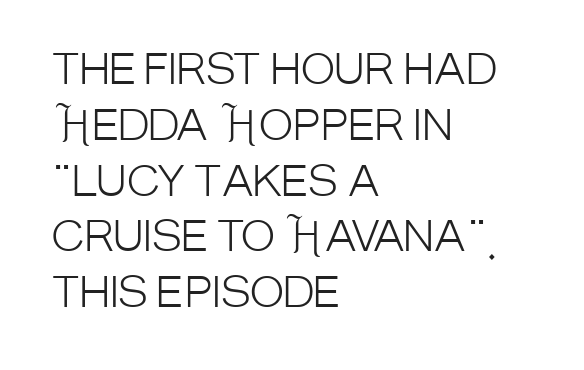
The gap between lines stays unmarked. Is there any slant? The stems are plumb. The letters advance in unequal steps, a hallmark of proportional type. Reading down the column, the eye jumps a familiar distance to each next line. Compared with typical body copy, the letter spacing here is the same. The paragraph has a hard left edge and a soft right edge.
